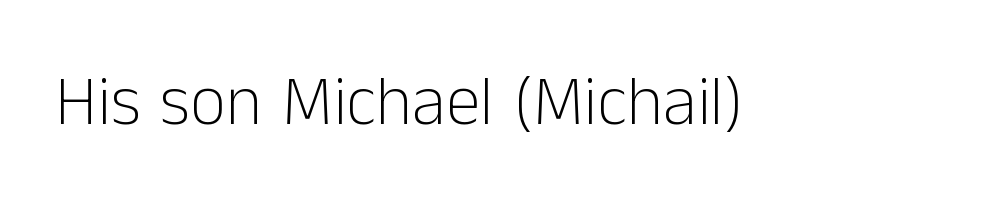
The image shows 70 px light sans-serif type, upright; set normal letter spacing, not underlined; low stroke contrast and a medium x-height.
